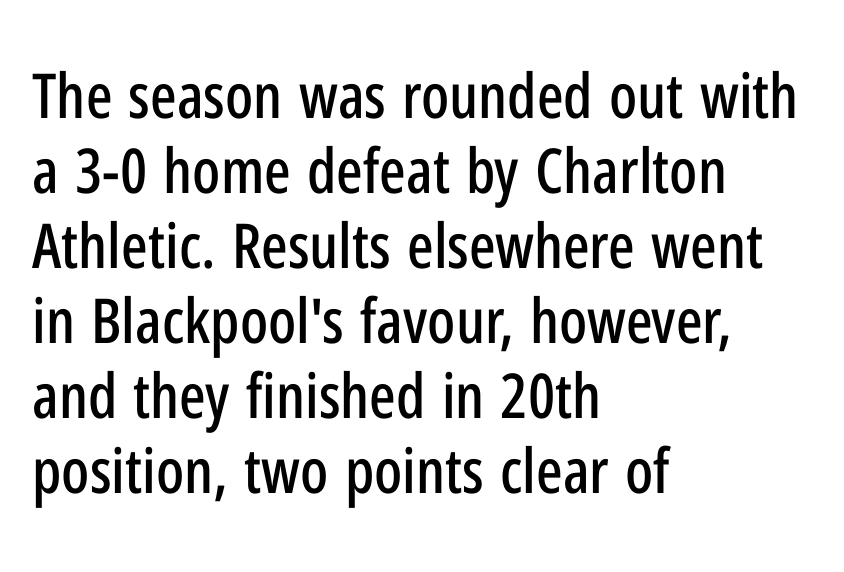
The image shows 62 px condensed sans-serif type, upright; set left-aligned, line spacing 1.21x, normal letter spacing, not underlined; low stroke contrast and a medium x-height.
